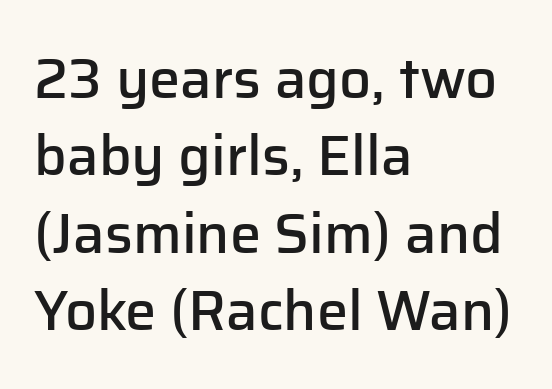
Strokes here are thickened, but only to semibold level. Each letter's strokes conclude bluntly, with no projecting serifs. Is this a fixed-width face? No — the glyphs have proportional, varying widths. The rendering keeps characters at their native spacing. Rule under the text: the space is simply empty. Regarding leading, the lines here are spaced in the standard way.
